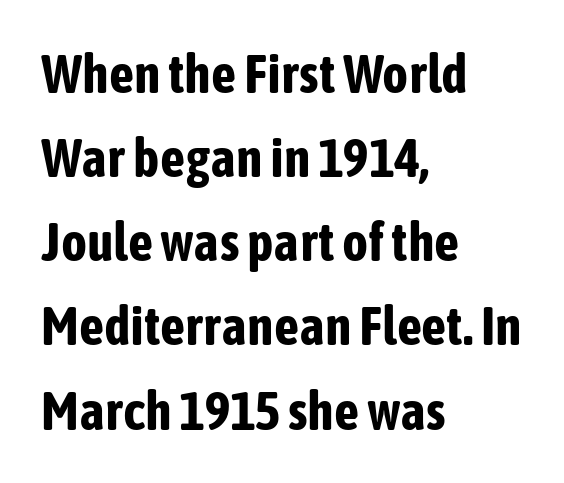
The image shows 55 px bold, condensed sans-serif type, upright; set left-aligned, normal line spacing (1.53x), normal letter spacing, not underlined; low stroke contrast and a medium x-height.
